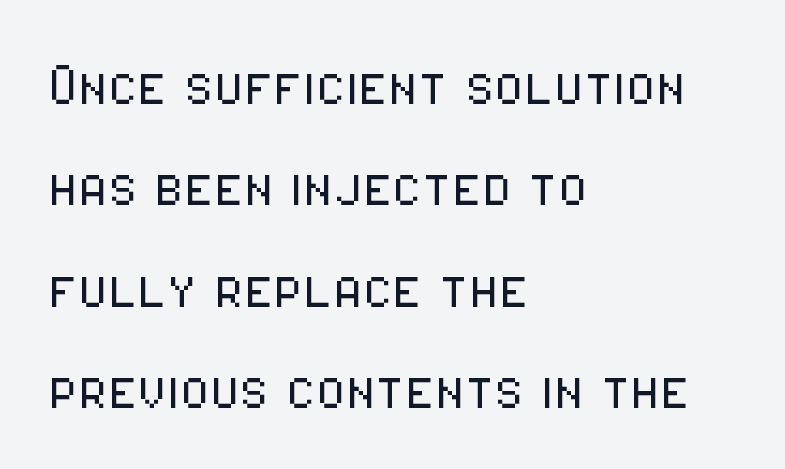
{"serif": "no", "italic": "no", "bold": "no", "weight": "light", "width": "condensed", "stroke_contrast": "low", "x_height": "medium", "monospaced": "no", "underline": "no", "align": "left", "line_spacing": "normal", "line_spacing_ratio": 1.49, "letter_spacing": "normal", "letter_spacing_em": 0.0, "glyph_px": 68}
